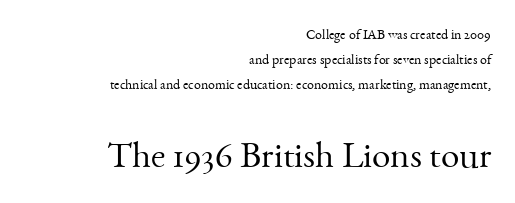
Q: Is the text bold? A: No.
Q: Is the text italic (slanted)? A: No, it is upright.
Q: Is the typeface a serif or a sans-serif typeface? A: Serif.
Q: Is the text underlined? A: No.
Q: How is the paragraph aligned? A: Right-aligned.
Q: Is the spacing between letters normal or unusually wide? A: Normal.
Q: Which block of text is set in a larger size, the first (top) or the second (bottom)? A: The second (bottom) one.
Q: Width (condensed, normal, or wide)? A: Normal.
Q: Stroke contrast? A: Medium.
Q: x-height? A: Small.
Q: Monospaced? A: No.
